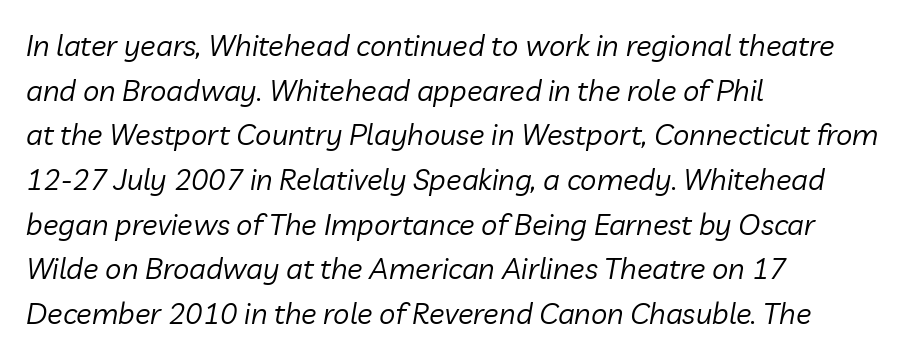
Q: Is the text bold? A: No.
Q: Is the text italic (slanted)? A: Yes, it leans right by about 10 degrees.
Q: Is the text underlined? A: No.
Q: How is the paragraph aligned? A: Left-aligned.
Q: Is the spacing between letters normal or unusually wide? A: Normal.
Q: Is the spacing between lines tight, normal or loose? A: Normal.
Q: Width (condensed, normal, or wide)? A: Normal.
Q: Stroke contrast? A: Low.
Q: x-height? A: Medium.
Q: Monospaced? A: No.
